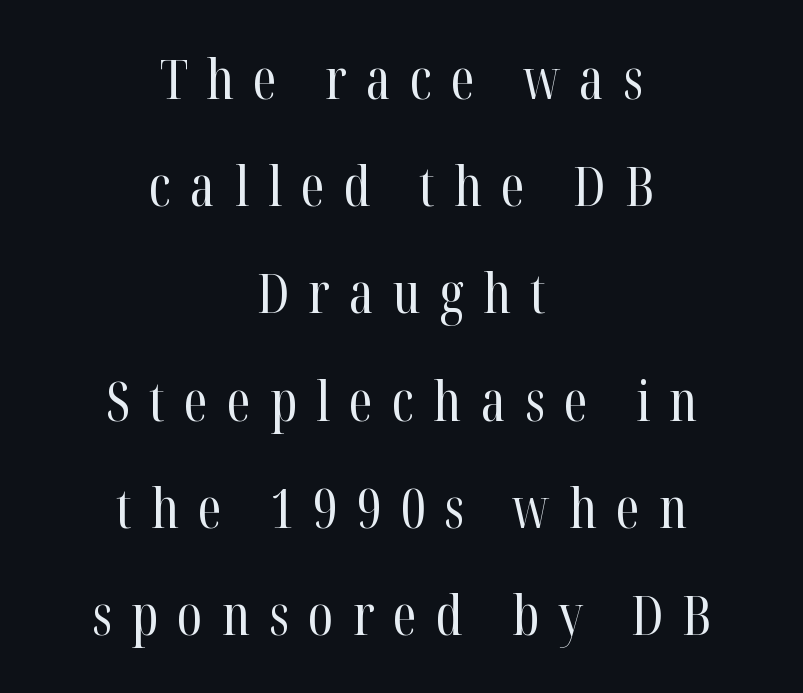
{"serif": "yes", "italic": "no", "bold": "no", "weight": "regular", "width": "condensed", "stroke_contrast": "high", "x_height": "medium", "monospaced": "no", "underline": "no", "align": "center", "line_spacing": "loose", "line_spacing_ratio": 1.95, "letter_spacing": "wide", "letter_spacing_em": 0.35, "glyph_px": 55}
